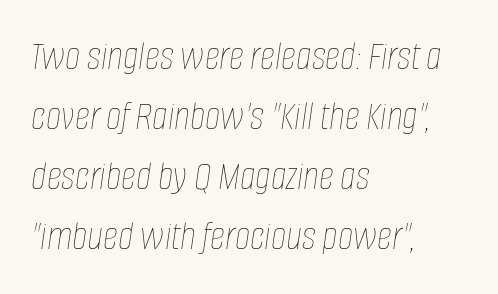
The image shows 42 px thin, condensed type, italic (leaning right); set left-aligned, normal line spacing (1.43x), normal letter spacing, not underlined; low stroke contrast and a large x-height.
